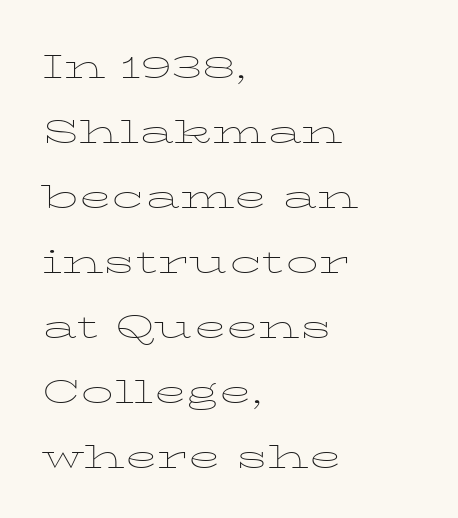
The image shows 43 px thin, wide type, upright; set left-aligned, normal line spacing (1.51x), normal letter spacing, not underlined; low stroke contrast and a medium x-height.
